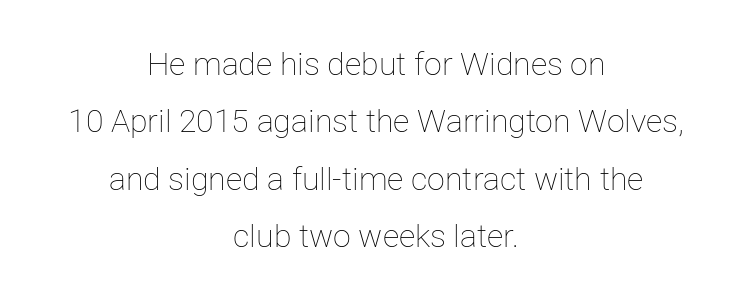
{"italic": "no", "bold": "no", "weight": "thin", "width": "normal", "stroke_contrast": "low", "x_height": "medium", "monospaced": "no", "underline": "no", "align": "center", "line_spacing_ratio": 1.79, "letter_spacing": "normal", "letter_spacing_em": 0.0, "glyph_px": 32}
